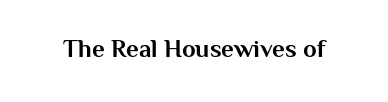
The image shows 25 px bold type, upright; set normal letter spacing, not underlined.
